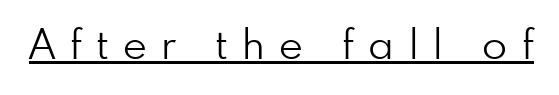
{"serif": "no", "italic": "no", "bold": "no", "weight": "light", "width": "normal", "stroke_contrast": "low", "x_height": "small", "monospaced": "no", "underline": "yes", "letter_spacing": "wide", "letter_spacing_em": 0.36, "glyph_px": 41}
